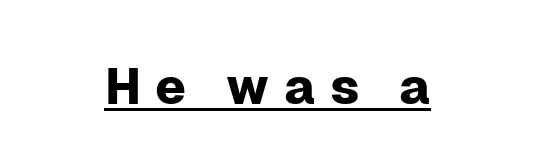
Q: Is the text italic (slanted)? A: No, it is upright.
Q: Is the typeface a serif or a sans-serif typeface? A: Sans-serif.
Q: Is the text underlined? A: Yes.
Q: Is the spacing between letters normal or unusually wide? A: Unusually wide.
Q: Width (condensed, normal, or wide)? A: Normal.
Q: Stroke contrast? A: Low.
Q: x-height? A: Medium.
Q: Monospaced? A: No.
